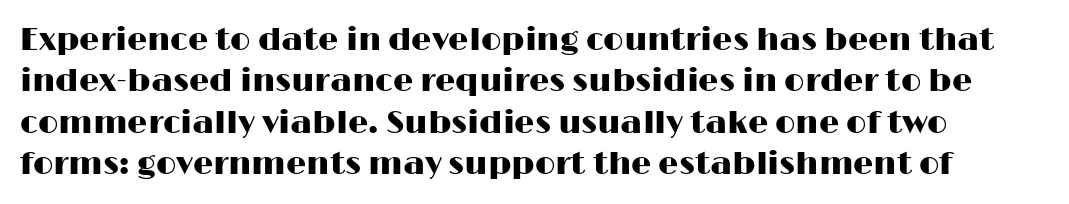
Q: Is the text italic (slanted)? A: No, it is upright.
Q: Is the typeface a serif or a sans-serif typeface? A: Sans-serif.
Q: Is the text underlined? A: No.
Q: Is the spacing between letters normal or unusually wide? A: Normal.
Q: Is the spacing between lines tight, normal or loose? A: Normal.
Q: Width (condensed, normal, or wide)? A: Wide.
Q: Stroke contrast? A: High.
Q: x-height? A: Medium.
Q: Monospaced? A: No.
